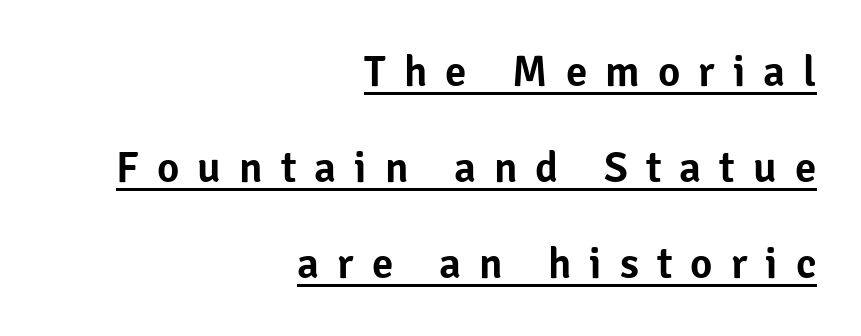
{"serif": "no", "italic": "no", "width": "normal", "stroke_contrast": "low", "x_height": "medium", "monospaced": "no", "underline": "yes", "align": "right", "line_spacing": "loose", "line_spacing_ratio": 2.23, "letter_spacing": "wide", "letter_spacing_em": 0.42, "glyph_px": 43}
